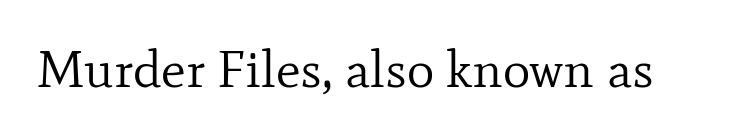
The image shows 52 px regular-weight serif type, upright; set normal letter spacing, not underlined; low stroke contrast and a small x-height.
